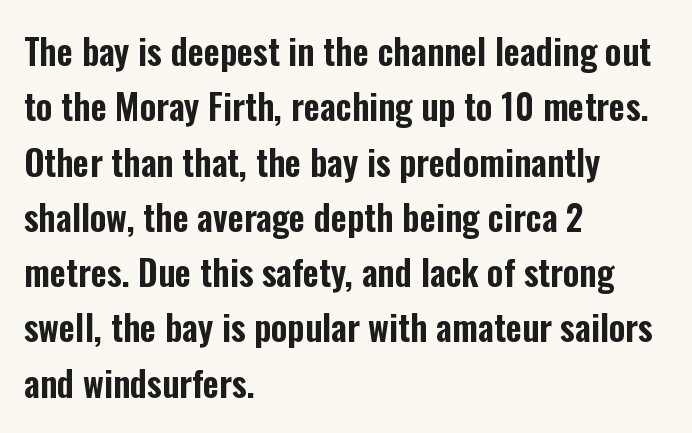
{"serif": "no", "italic": "no", "width": "condensed", "stroke_contrast": "low", "x_height": "medium", "monospaced": "no", "underline": "no", "align": "left", "line_spacing": "normal", "line_spacing_ratio": 1.58, "letter_spacing": "normal", "letter_spacing_em": 0.0, "glyph_px": 35}
